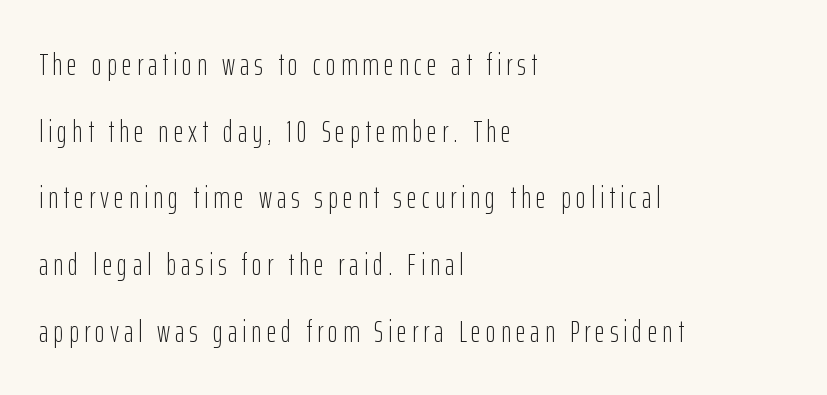
Q: Is the text bold? A: No.
Q: Is the text italic (slanted)? A: No, it is upright.
Q: Is the typeface a serif or a sans-serif typeface? A: Sans-serif.
Q: Is the text underlined? A: No.
Q: How is the paragraph aligned? A: Left-aligned.
Q: Is the spacing between lines tight, normal or loose? A: Loose.
Q: Width (condensed, normal, or wide)? A: Condensed.
Q: Stroke contrast? A: Low.
Q: x-height? A: Medium.
Q: Monospaced? A: No.
